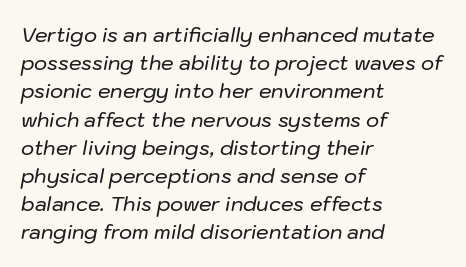
{"italic": "yes", "lean": "right", "slant_degrees": 10, "underline": "no", "align": "left", "line_spacing": "normal", "line_spacing_ratio": 1.41, "letter_spacing": "normal", "letter_spacing_em": 0.0, "glyph_px": 20}
